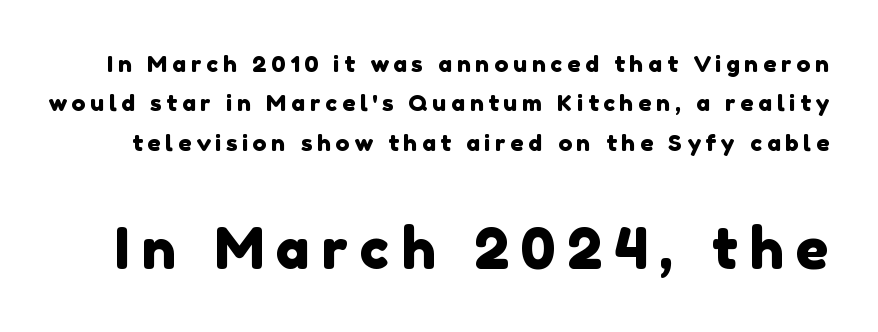
Q: Is the typeface a serif or a sans-serif typeface? A: Sans-serif.
Q: Is the text underlined? A: No.
Q: Is the spacing between letters normal or unusually wide? A: Unusually wide.
Q: Which block of text is set in a larger size, the first (top) or the second (bottom)? A: The second (bottom) one.
Q: Width (condensed, normal, or wide)? A: Normal.
Q: x-height? A: Medium.
Q: Monospaced? A: No.
